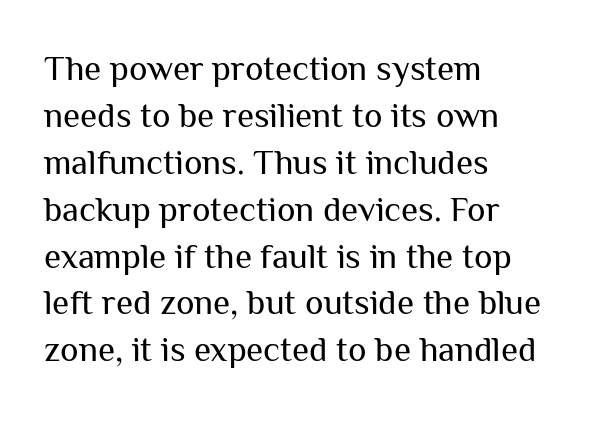
Q: Is the text bold? A: No.
Q: Is the text italic (slanted)? A: No, it is upright.
Q: Is the typeface a serif or a sans-serif typeface? A: Sans-serif.
Q: Is the text underlined? A: No.
Q: How is the paragraph aligned? A: Left-aligned.
Q: Is the spacing between letters normal or unusually wide? A: Normal.
Q: Is the spacing between lines tight, normal or loose? A: Normal.
Q: Width (condensed, normal, or wide)? A: Normal.
Q: Stroke contrast? A: Medium.
Q: x-height? A: Medium.
Q: Monospaced? A: No.
